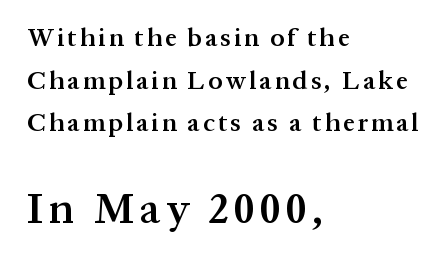
Think of a printed novel: that variable character pitch is what you see here. The designer gave the closing block more size than the opening block. Stroke terminals: seriffed. Words float on clear page, feet unadorned.
